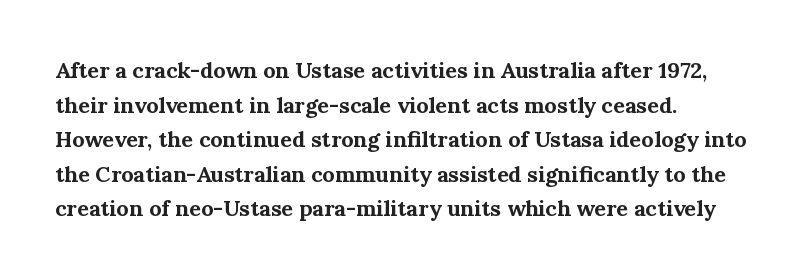
Q: Is the text bold? A: Yes.
Q: Is the text italic (slanted)? A: No, it is upright.
Q: Is the text underlined? A: No.
Q: How is the paragraph aligned? A: Left-aligned.
Q: Is the spacing between letters normal or unusually wide? A: Normal.
Q: Is the spacing between lines tight, normal or loose? A: Normal.
